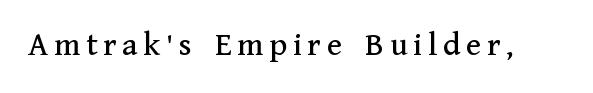
Q: Is the text italic (slanted)? A: No, it is upright.
Q: Is the typeface a serif or a sans-serif typeface? A: Serif.
Q: Is the text underlined? A: No.
Q: Width (condensed, normal, or wide)? A: Normal.
Q: Stroke contrast? A: Medium.
Q: x-height? A: Medium.
Q: Monospaced? A: No.
